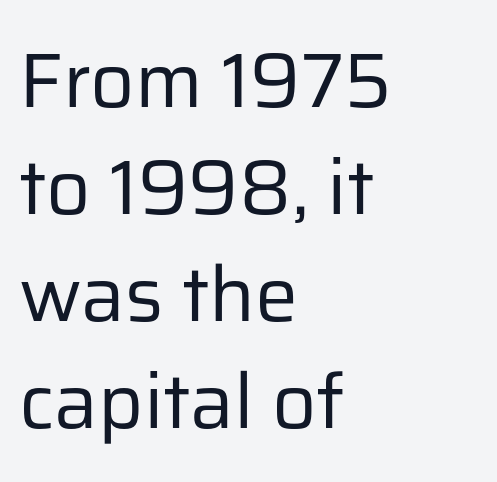
You could not count columns in this text — the font is proportionally spaced. Weight: in the light-to-regular range. This sample is left-justified, so line endings fall wherever the words run out. The words here are not underlined. When letters stand straight like this, we call the style roman or upright. Tracking value appears to be zero — textbook default spacing.
